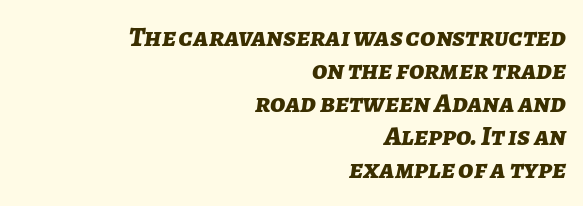
{"italic": "yes", "lean": "right", "slant_degrees": 7, "bold": "yes", "weight": "bold", "width": "normal", "stroke_contrast": "low", "x_height": "medium", "monospaced": "no", "underline": "no", "align": "right", "line_spacing_ratio": 1.18, "letter_spacing": "normal", "letter_spacing_em": 0.0, "glyph_px": 28}
